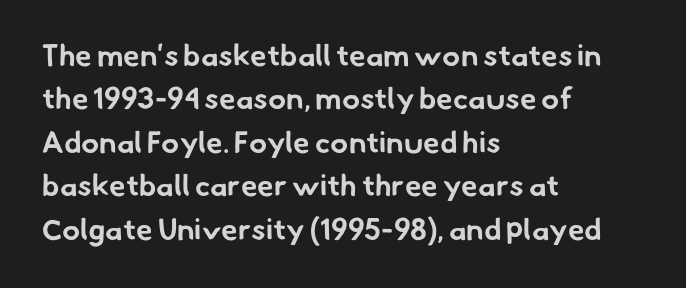
Q: Is the text bold? A: Yes.
Q: Is the typeface a serif or a sans-serif typeface? A: Sans-serif.
Q: Is the text underlined? A: No.
Q: How is the paragraph aligned? A: Left-aligned.
Q: Is the spacing between letters normal or unusually wide? A: Normal.
Q: Is the spacing between lines tight, normal or loose? A: Normal.
Q: Width (condensed, normal, or wide)? A: Normal.
Q: Stroke contrast? A: Low.
Q: x-height? A: Small.
Q: Monospaced? A: No.
